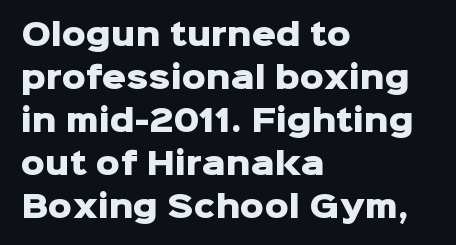
Q: Is the text bold? A: Yes.
Q: Is the text italic (slanted)? A: No, it is upright.
Q: Is the typeface a serif or a sans-serif typeface? A: Sans-serif.
Q: Is the text underlined? A: No.
Q: How is the paragraph aligned? A: Left-aligned.
Q: Is the spacing between letters normal or unusually wide? A: Normal.
Q: Is the spacing between lines tight, normal or loose? A: Normal.
Q: Width (condensed, normal, or wide)? A: Normal.
Q: Stroke contrast? A: Low.
Q: x-height? A: Medium.
Q: Monospaced? A: No.
